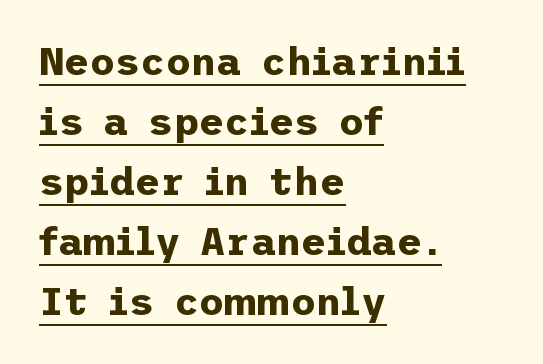
{"serif": "no", "italic": "no", "bold": "yes", "weight": "bold", "width": "normal", "stroke_contrast": "low", "x_height": "medium", "underline": "yes", "align": "left", "line_spacing": "normal", "line_spacing_ratio": 1.54, "letter_spacing": "normal", "letter_spacing_em": 0.0, "glyph_px": 39}
